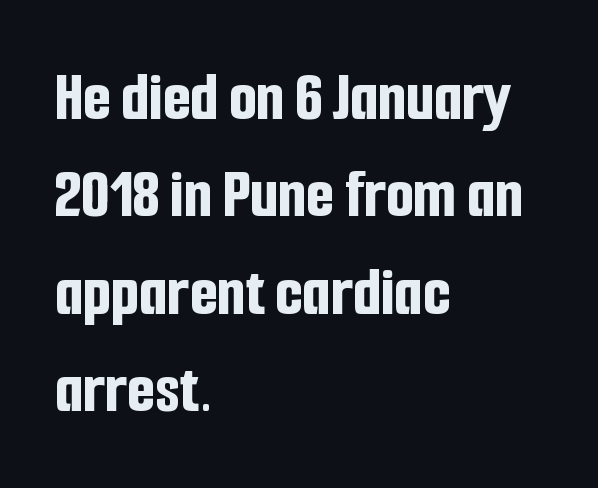
{"serif": "no", "italic": "no", "bold": "yes", "weight": "bold", "width": "condensed", "stroke_contrast": "low", "x_height": "medium", "monospaced": "no", "underline": "no", "align": "left", "line_spacing": "normal", "line_spacing_ratio": 1.37, "letter_spacing": "normal", "letter_spacing_em": 0.0, "glyph_px": 71}
